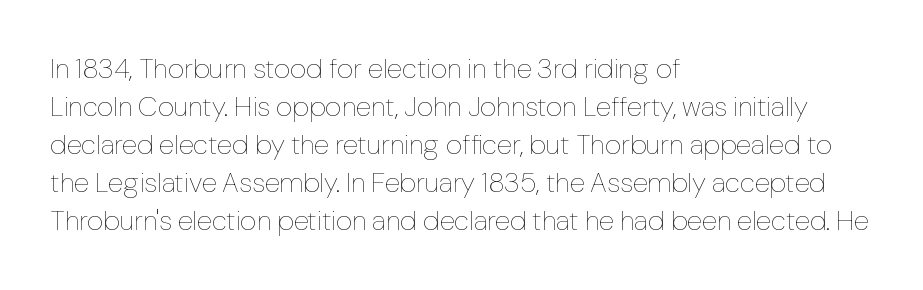
Q: Is the text bold? A: No.
Q: Is the text italic (slanted)? A: No, it is upright.
Q: Is the text underlined? A: No.
Q: How is the paragraph aligned? A: Left-aligned.
Q: Is the spacing between letters normal or unusually wide? A: Normal.
Q: Is the spacing between lines tight, normal or loose? A: Normal.
Q: Width (condensed, normal, or wide)? A: Normal.
Q: Stroke contrast? A: Low.
Q: x-height? A: Medium.
Q: Monospaced? A: No.
